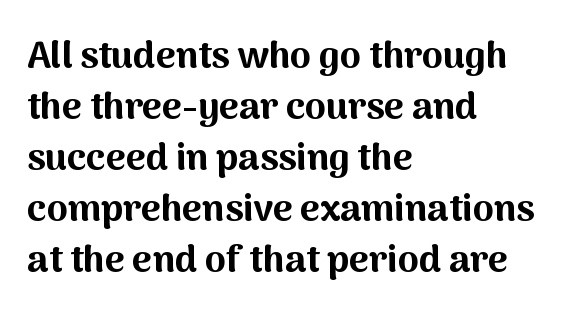
Q: Is the text bold? A: Yes.
Q: Is the text italic (slanted)? A: No, it is upright.
Q: Is the typeface a serif or a sans-serif typeface? A: Sans-serif.
Q: Is the text underlined? A: No.
Q: How is the paragraph aligned? A: Left-aligned.
Q: Is the spacing between letters normal or unusually wide? A: Normal.
Q: Is the spacing between lines tight, normal or loose? A: Normal.
Q: Width (condensed, normal, or wide)? A: Normal.
Q: Stroke contrast? A: Medium.
Q: x-height? A: Medium.
Q: Monospaced? A: No.
